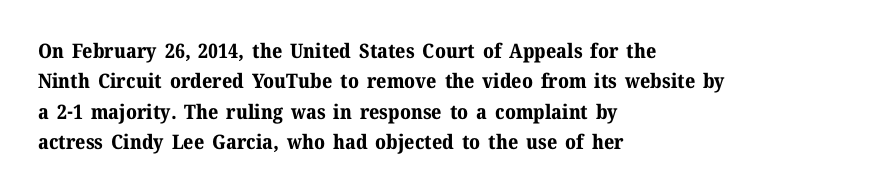
Heavy, bold letterforms. The rendering anchors every line to the left-hand side. The line-height multiplier appears to be the usual default. Style check: upright. There is no visible air inserted between adjacent glyphs. Descenders hang freely into open space.
